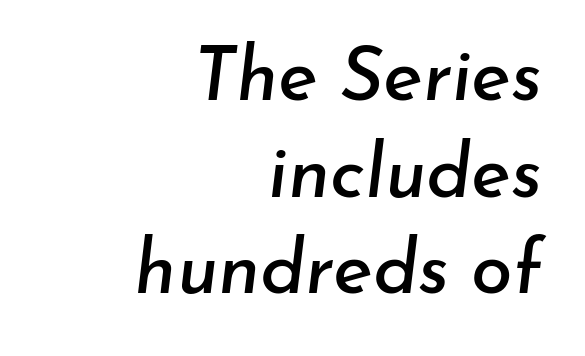
Q: Is the text italic (slanted)? A: Yes, it leans right by about 7 degrees.
Q: Is the text underlined? A: No.
Q: How is the paragraph aligned? A: Right-aligned.
Q: Is the spacing between letters normal or unusually wide? A: Normal.
Q: Is the spacing between lines tight, normal or loose? A: Normal.
Q: Width (condensed, normal, or wide)? A: Normal.
Q: Stroke contrast? A: Low.
Q: x-height? A: Small.
Q: Monospaced? A: No.
